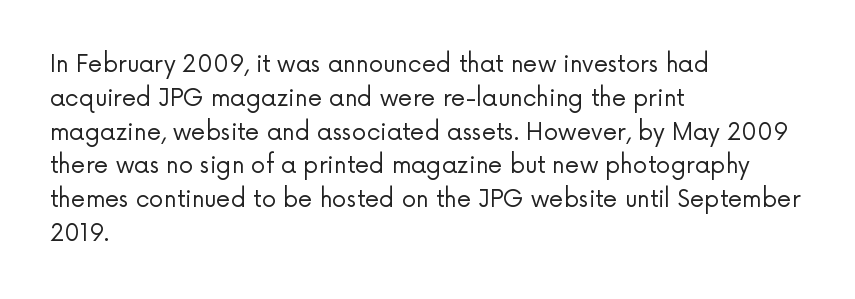
Q: Is the text bold? A: No.
Q: Is the text italic (slanted)? A: No, it is upright.
Q: Is the text underlined? A: No.
Q: How is the paragraph aligned? A: Left-aligned.
Q: Is the spacing between letters normal or unusually wide? A: Normal.
Q: Is the spacing between lines tight, normal or loose? A: Normal.
